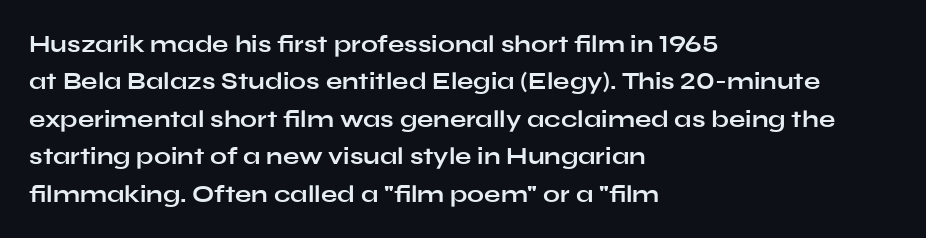
The image shows 24 px bold type, upright; set left-aligned, normal line spacing (1.56x), normal letter spacing, not underlined.
